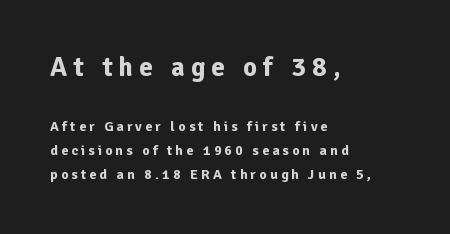
Q: Is the text bold? A: Yes.
Q: Is the text italic (slanted)? A: No, it is upright.
Q: Is the text underlined? A: No.
Q: How is the paragraph aligned? A: Left-aligned.
Q: Is the spacing between letters normal or unusually wide? A: Unusually wide.
Q: Is the spacing between lines tight, normal or loose? A: Normal.
Q: Which block of text is set in a larger size, the first (top) or the second (bottom)? A: The first (top) one.
